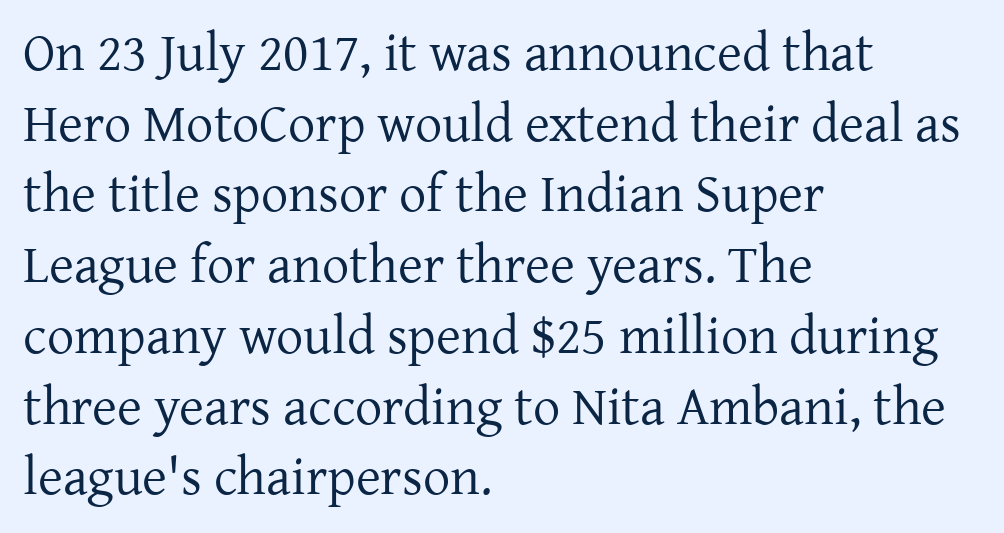
{"serif": "yes", "italic": "no", "bold": "no", "weight": "regular", "width": "normal", "stroke_contrast": "low", "x_height": "medium", "monospaced": "no", "underline": "no", "align": "left", "line_spacing": "normal", "line_spacing_ratio": 1.31, "letter_spacing": "normal", "letter_spacing_em": 0.0, "glyph_px": 54}
